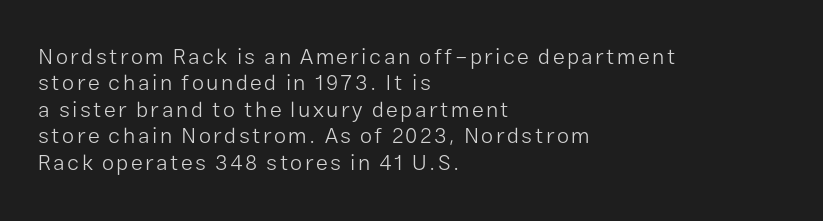
Honestly, there is no underline to notice here at all. No italicization has been applied; the sample stays upright. Counters stay open thanks to moderate or lighter strokes. The passage is arranged the way most books set body copy — flush left.
